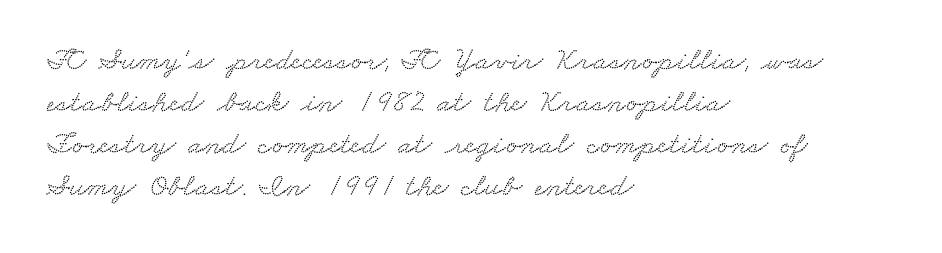
{"serif": "yes", "width": "wide", "stroke_contrast": "low", "x_height": "small", "monospaced": "no", "underline": "no", "align": "left", "line_spacing": "normal", "line_spacing_ratio": 1.31, "letter_spacing": "normal", "letter_spacing_em": 0.0, "glyph_px": 32}
